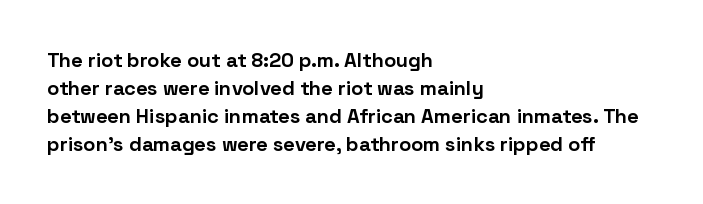
Q: Is the text bold? A: Yes.
Q: Is the text italic (slanted)? A: No, it is upright.
Q: Is the text underlined? A: No.
Q: How is the paragraph aligned? A: Left-aligned.
Q: Is the spacing between letters normal or unusually wide? A: Normal.
Q: Is the spacing between lines tight, normal or loose? A: Normal.
